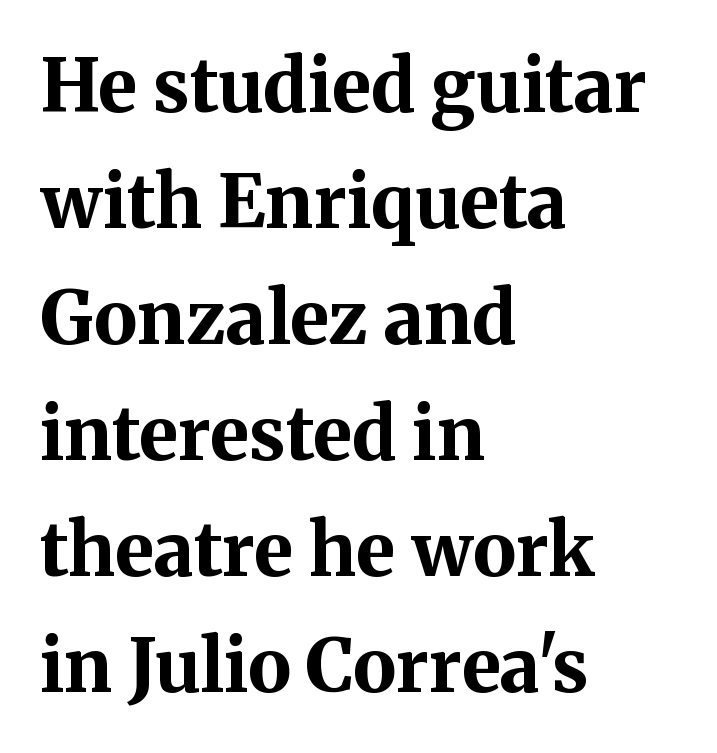
{"serif": "yes", "italic": "no", "bold": "yes", "weight": "bold", "width": "normal", "stroke_contrast": "medium", "x_height": "medium", "monospaced": "no", "underline": "no", "align": "left", "line_spacing": "normal", "line_spacing_ratio": 1.59, "letter_spacing": "normal", "letter_spacing_em": 0.0, "glyph_px": 73}
